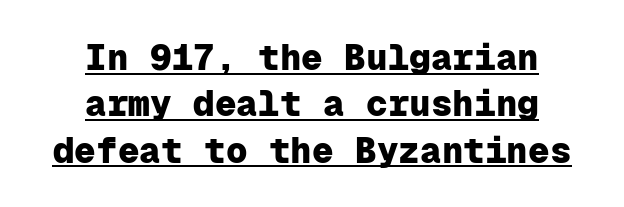
{"serif": "no", "italic": "no", "bold": "yes", "weight": "heavy", "width": "normal", "stroke_contrast": "low", "x_height": "medium", "monospaced": "yes", "underline": "yes", "align": "center", "line_spacing": "normal", "line_spacing_ratio": 1.29, "letter_spacing": "normal", "letter_spacing_em": 0.0, "glyph_px": 36}
